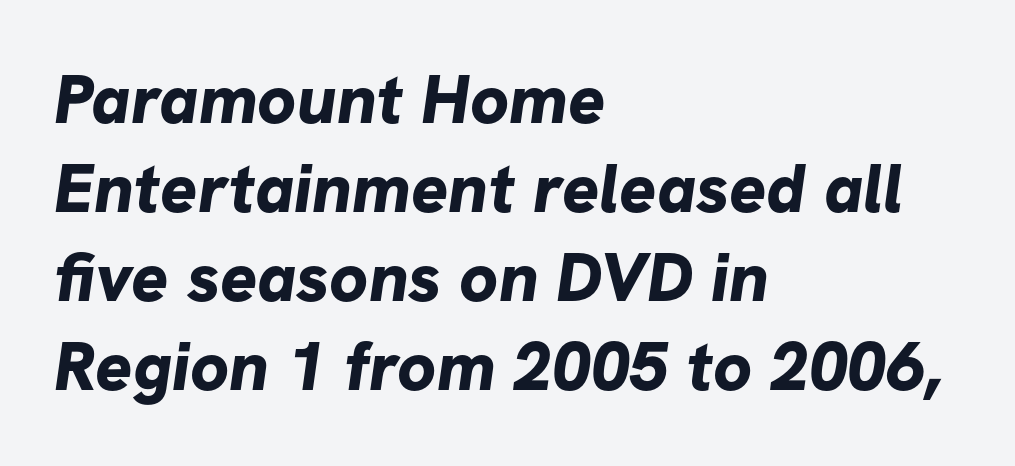
The image shows 69 px bold sans-serif type; set left-aligned, normal line spacing (1.29x), normal letter spacing, not underlined; low stroke contrast and a medium x-height.
